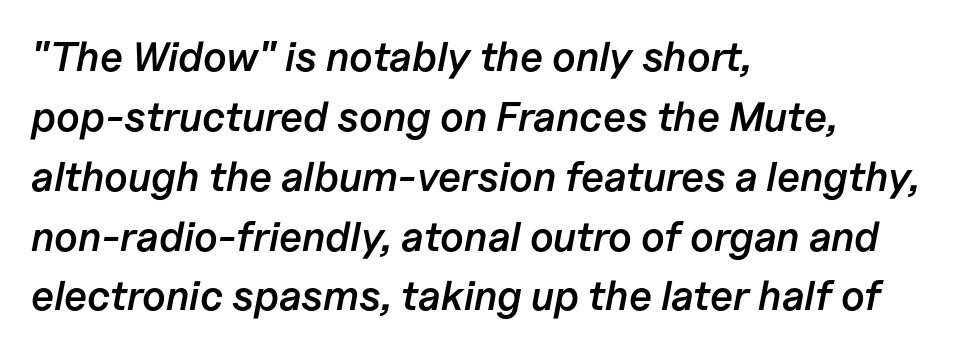
The image shows 41 px semibold type, italic (leaning right); set left-aligned, normal line spacing (1.46x), normal letter spacing, not underlined; low stroke contrast and a medium x-height.
